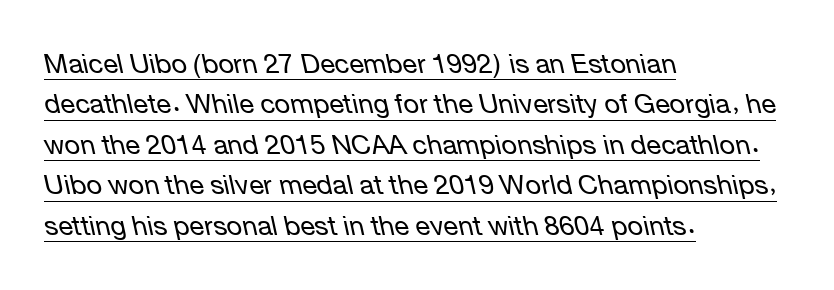
Designer's note — italics engaged. Notice how the passage keeps a crisp vertical edge on the left only. The space between consecutive lines is moderate. The strokes are not fattened; the text isn't bold. Check the space under the baseline: a stroke is drawn there. Compared with typical body copy, the letter spacing here is the same.
